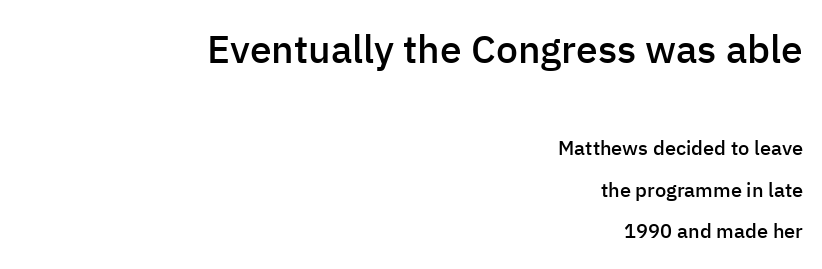
The image shows 39 px semibold sans-serif type, upright; set right-aligned, loose line spacing (2.09x), normal letter spacing, not underlined; the first (top) block is 1.95x larger; low stroke contrast and a medium x-height.
